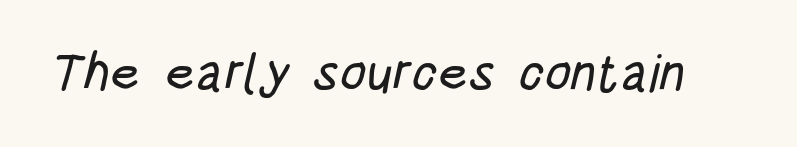
Q: Is the typeface a serif or a sans-serif typeface? A: Sans-serif.
Q: Is the text underlined? A: No.
Q: Is the spacing between letters normal or unusually wide? A: Normal.
Q: Width (condensed, normal, or wide)? A: Condensed.
Q: Stroke contrast? A: Low.
Q: x-height? A: Large.
Q: Monospaced? A: No.
